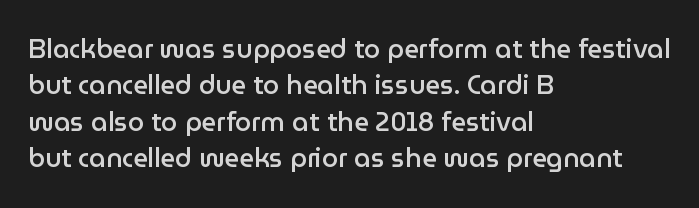
{"italic": "no", "bold": "semi", "underline": "no", "align": "left", "line_spacing": "normal", "line_spacing_ratio": 1.4, "letter_spacing": "normal", "letter_spacing_em": 0.0, "glyph_px": 26}
